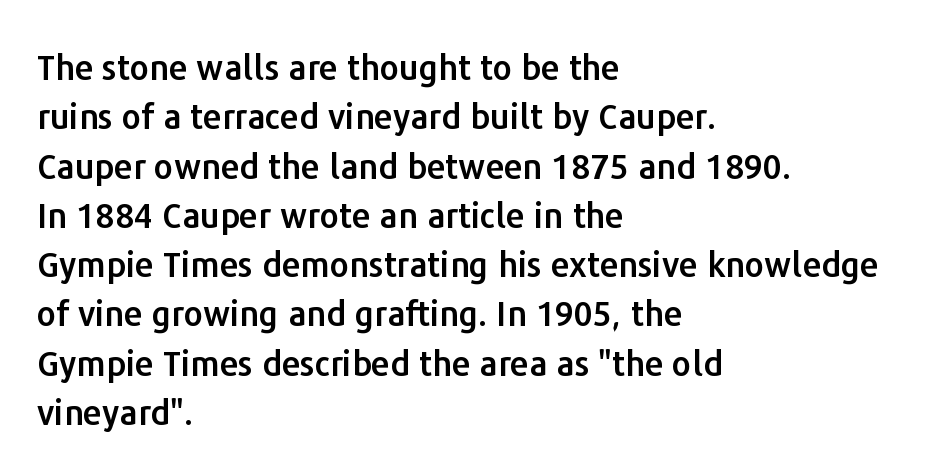
Q: Is the text italic (slanted)? A: No, it is upright.
Q: Is the typeface a serif or a sans-serif typeface? A: Sans-serif.
Q: Is the text underlined? A: No.
Q: How is the paragraph aligned? A: Left-aligned.
Q: Is the spacing between letters normal or unusually wide? A: Normal.
Q: Is the spacing between lines tight, normal or loose? A: Normal.
Q: Width (condensed, normal, or wide)? A: Normal.
Q: Stroke contrast? A: Low.
Q: x-height? A: Medium.
Q: Monospaced? A: No.
